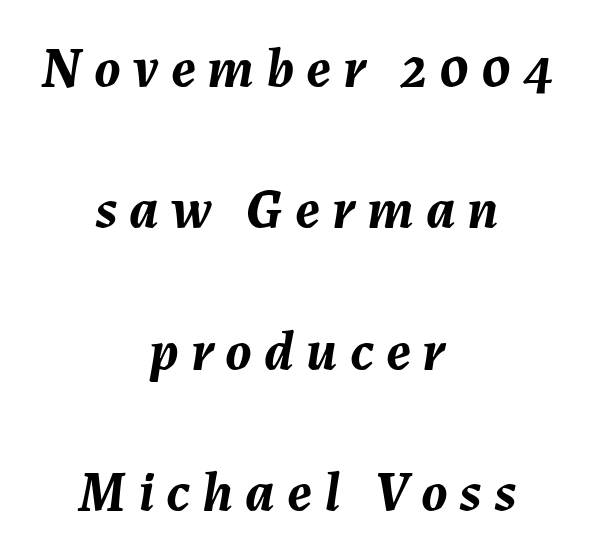
Each row of text sits above clean, open space. Teacher's note: observe the equal gaps on both sides — that is centered alignment. What stands out about the letter spacing? Its width — letters are far apart. The letters advance in unequal steps, a hallmark of proportional type. This block would shrink considerably if given ordinary leading; it's expanded now. Compared with an ordinary text face, these strokes are far heavier — a full bold.
